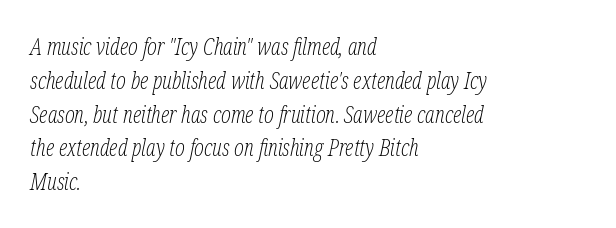
Students, note that the glyphs here touch the page at normal intervals. Leading: standard. Honestly, there is no underline to notice here at all. Every character sits at an angle, as italics do. Does the copy run flush right? No — it runs flush left.
